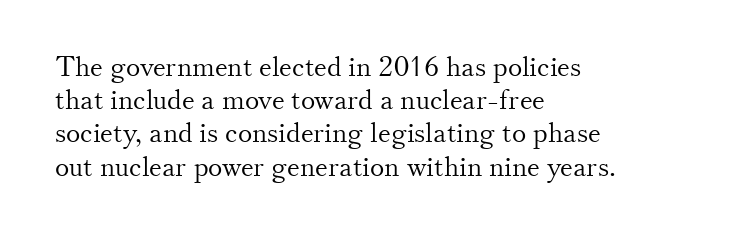
Q: Is the text bold? A: No.
Q: Is the text italic (slanted)? A: No, it is upright.
Q: Is the text underlined? A: No.
Q: How is the paragraph aligned? A: Left-aligned.
Q: Is the spacing between letters normal or unusually wide? A: Normal.
